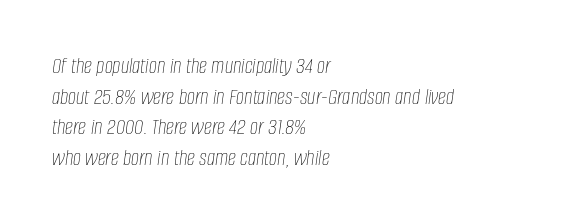
{"italic": "yes", "lean": "right", "slant_degrees": 8, "bold": "no", "underline": "no", "align": "left", "line_spacing": "normal", "line_spacing_ratio": 1.33, "letter_spacing": "normal", "letter_spacing_em": 0.0, "glyph_px": 23}
